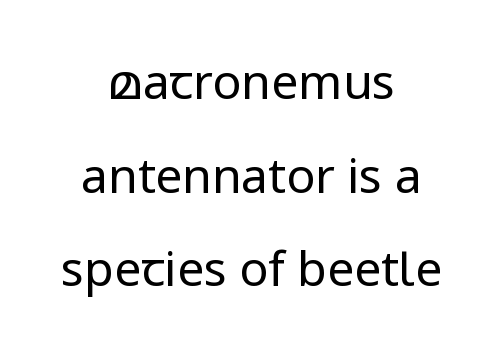
The image shows 48 px regular-weight sans-serif type, upright; set centered, loose line spacing (1.95x), normal letter spacing, not underlined; low stroke contrast and a medium x-height.
